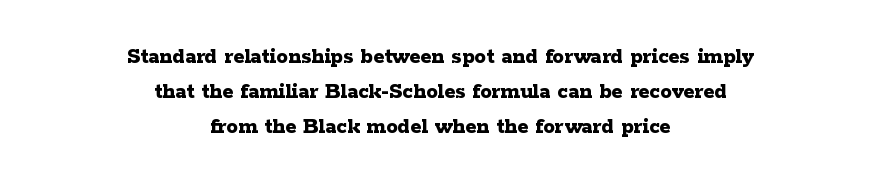
The image shows 23 px bold type, upright; set centered, normal line spacing (1.52x), normal letter spacing, not underlined.
